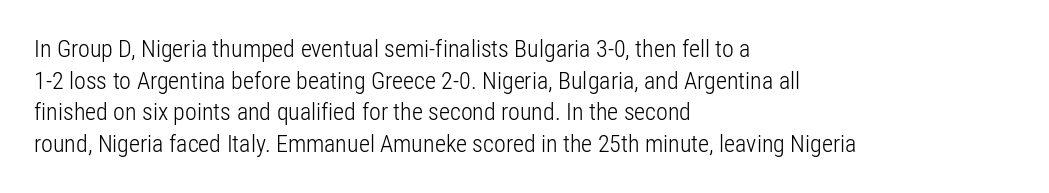
{"italic": "no", "bold": "no", "underline": "no", "align": "left", "line_spacing": "normal", "line_spacing_ratio": 1.32, "letter_spacing": "normal", "letter_spacing_em": 0.0, "glyph_px": 24}
